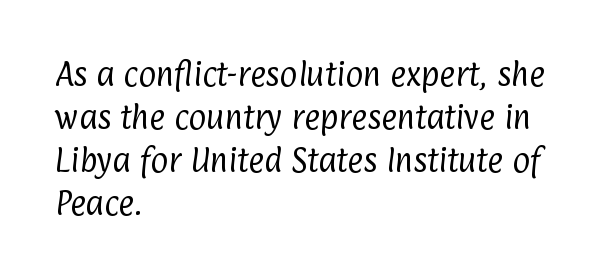
{"bold": "no", "underline": "no", "align": "left", "line_spacing": "normal", "line_spacing_ratio": 1.59, "letter_spacing": "normal", "letter_spacing_em": 0.0, "glyph_px": 27}
